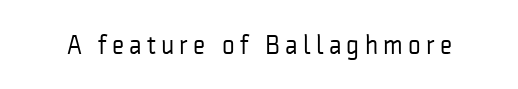
The image shows 27 px text type, upright; set not underlined.
